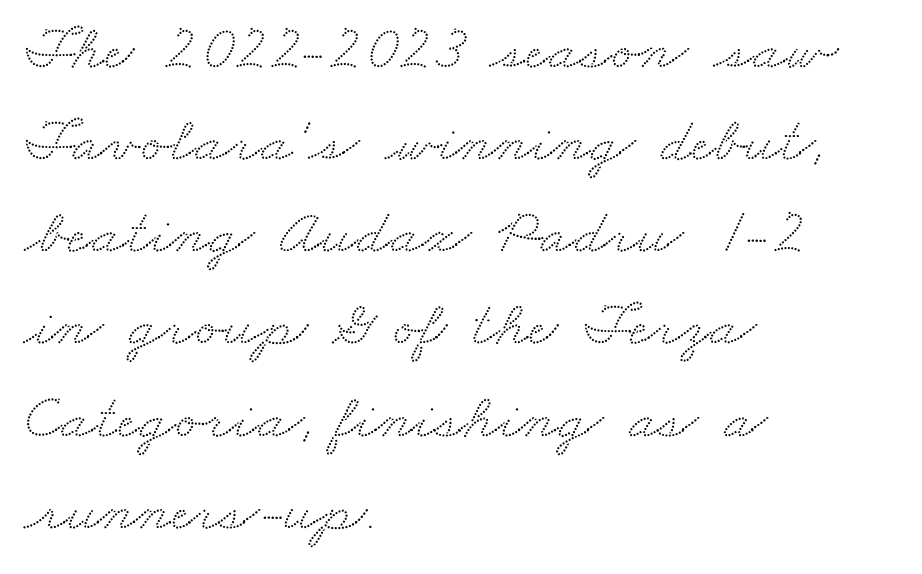
{"serif": "yes", "width": "wide", "stroke_contrast": "medium", "x_height": "small", "monospaced": "no", "underline": "no", "align": "left", "line_spacing": "normal", "line_spacing_ratio": 1.44, "letter_spacing": "normal", "letter_spacing_em": 0.0, "glyph_px": 64}
